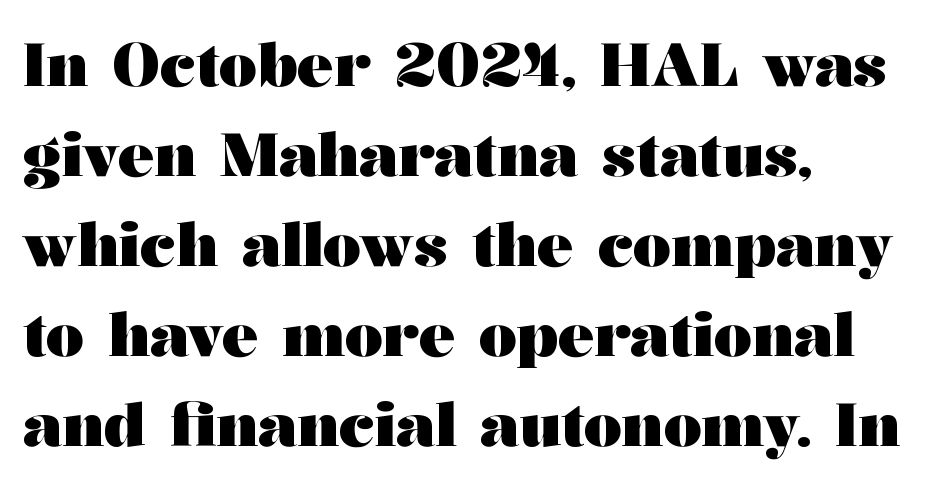
Nobody drew a line under any word here. Does the weight exceed regular? Yes, all the way to bold. This rendering leaves character spacing at its baseline value. Italic? Not at all — the glyphs are vertical. These lines stack with their left ends in a neat column. The rendering uses natural spacing where letterforms have individual widths.
